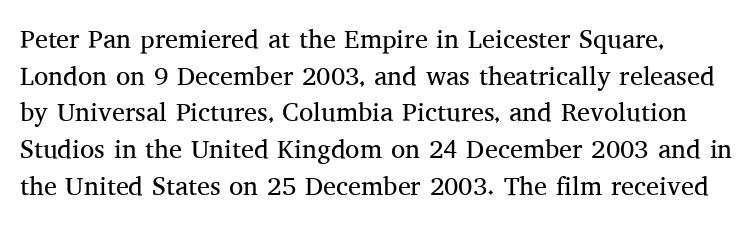
The image shows 26 px text type, upright; set left-aligned, normal line spacing (1.41x), normal letter spacing, not underlined.
